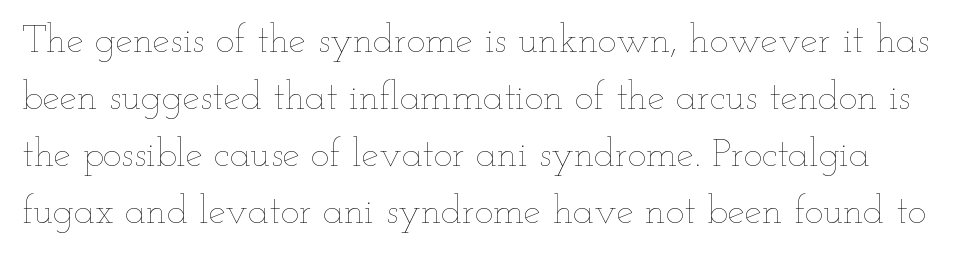
The image shows 39 px thin, wide type, upright; set normal line spacing (1.46x), normal letter spacing, not underlined; low stroke contrast and a small x-height.
